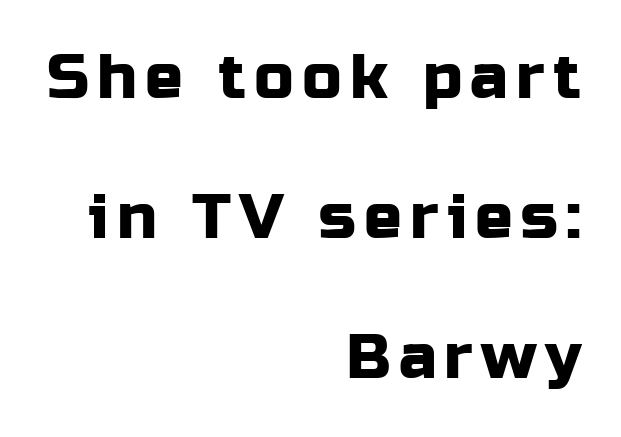
The image shows 63 px sans-serif type, upright; set right-aligned, loose line spacing (2.22x), not underlined; low stroke contrast and a medium x-height.
